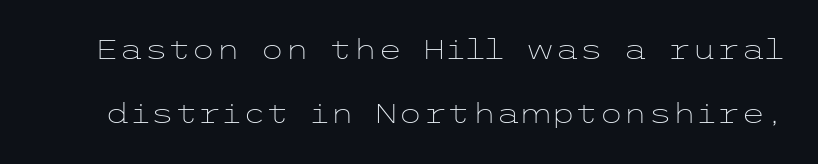
The image shows 28 px light, wide sans-serif type, upright; set loose line spacing (2.29x), normal letter spacing, not underlined; low stroke contrast and a medium x-height.
